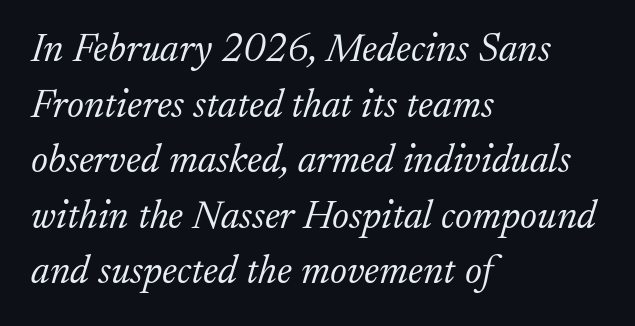
Character widths vary here, with narrow letters taking less room than wide ones. The tracking reads as untouched default to a designer's eye. Quick note: underline off. Reading down the block, your eye returns to a fixed left position each line. Letters have the restrained weight of plain body copy at most.
